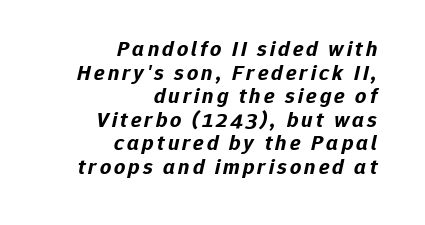
Q: Is the text bold? A: Yes.
Q: Is the text italic (slanted)? A: Yes, it leans right by about 12 degrees.
Q: Is the text underlined? A: No.
Q: How is the paragraph aligned? A: Right-aligned.
Q: Is the spacing between lines tight, normal or loose? A: Tight.
